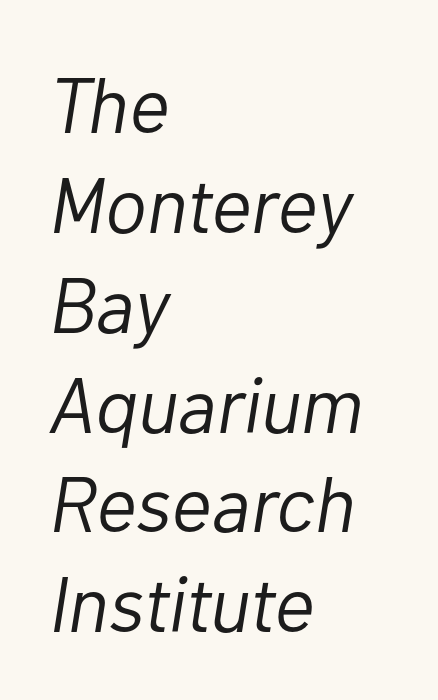
{"italic": "yes", "lean": "right", "slant_degrees": 10, "bold": "no", "weight": "light", "width": "normal", "stroke_contrast": "low", "x_height": "medium", "monospaced": "no", "underline": "no", "align": "left", "line_spacing": "normal", "line_spacing_ratio": 1.28, "letter_spacing": "normal", "letter_spacing_em": 0.0, "glyph_px": 78}
